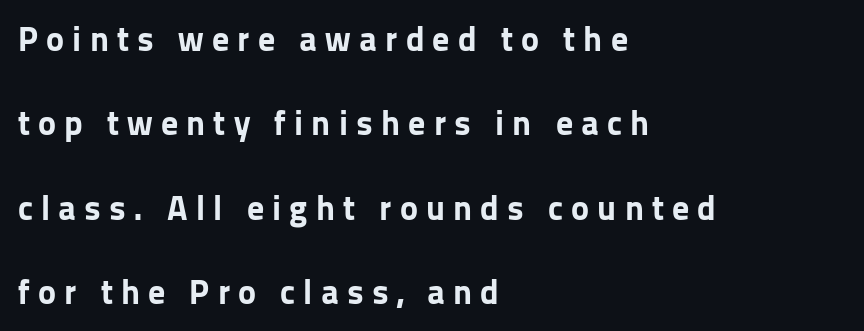
Q: Is the text bold? A: Yes.
Q: Is the text italic (slanted)? A: No, it is upright.
Q: Is the typeface a serif or a sans-serif typeface? A: Sans-serif.
Q: Is the text underlined? A: No.
Q: How is the paragraph aligned? A: Left-aligned.
Q: Is the spacing between letters normal or unusually wide? A: Unusually wide.
Q: Is the spacing between lines tight, normal or loose? A: Loose.
Q: Width (condensed, normal, or wide)? A: Normal.
Q: Stroke contrast? A: Low.
Q: x-height? A: Medium.
Q: Monospaced? A: No.
